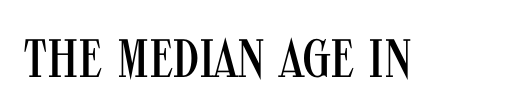
{"serif": "no", "italic": "no", "bold": "no", "weight": "regular", "width": "condensed", "stroke_contrast": "medium", "x_height": "large", "monospaced": "no", "underline": "no", "letter_spacing": "normal", "letter_spacing_em": 0.0, "glyph_px": 54}
